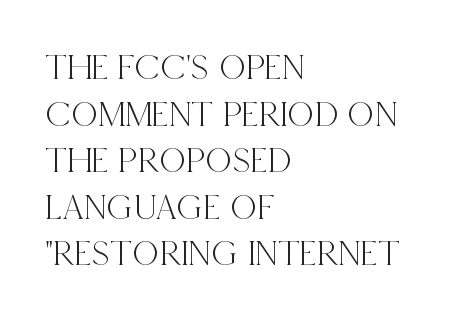
The image shows 37 px condensed serif type, upright; set left-aligned, normal line spacing (1.26x), normal letter spacing, not underlined; a large x-height.
